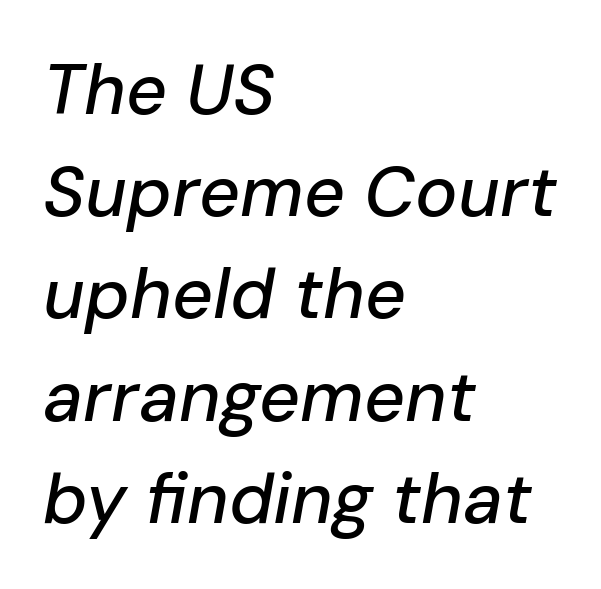
The image shows 71 px text type, italic (leaning right); set left-aligned, normal line spacing (1.44x), normal letter spacing, not underlined; low stroke contrast and a medium x-height.
